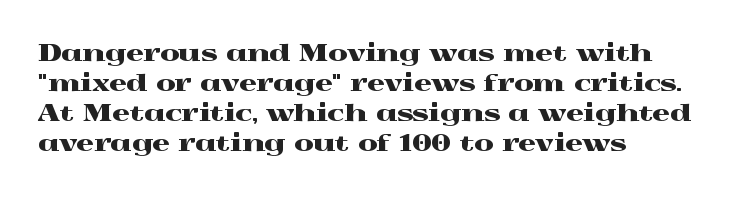
Q: Is the text italic (slanted)? A: No, it is upright.
Q: Is the text underlined? A: No.
Q: How is the paragraph aligned? A: Left-aligned.
Q: Is the spacing between letters normal or unusually wide? A: Normal.
Q: Is the spacing between lines tight, normal or loose? A: Normal.
